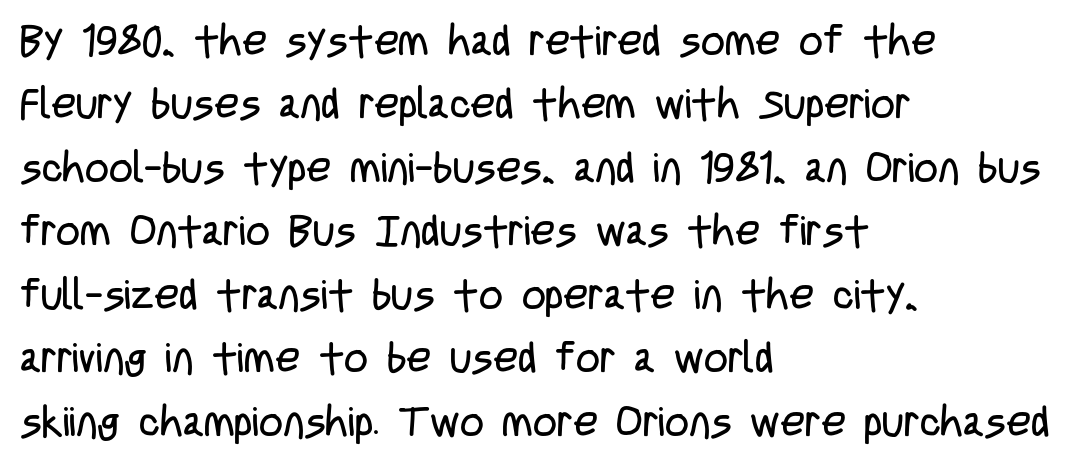
The image shows 42 px regular-weight, condensed sans-serif type, upright; set left-aligned, normal line spacing (1.51x), normal letter spacing, not underlined; low stroke contrast and a large x-height.
